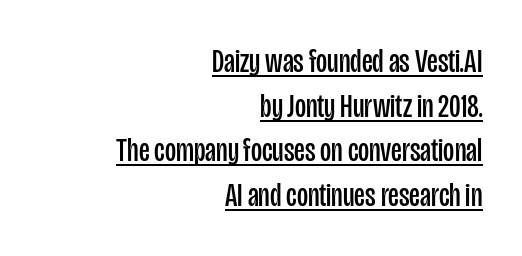
Spacing verdict: proportional, widths tailored to each character. Unlike italic type, these characters show no tilt at all. Letter spacing: default. Font category for this specimen: sans-serif. The rows are spaced the way most documents space them. Alignment: flush right.
